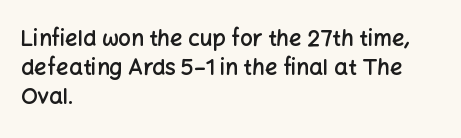
If you drew a ruler down the left edge, every line would touch it. The specimen reads as upright at a glance. The rendering uses a moderate line-height, typical for paragraphs. Has an underline been added? It has not. The line texture is even and compact thanks to regular tracking. Summary of weight: moderately heavy, a semibold.
